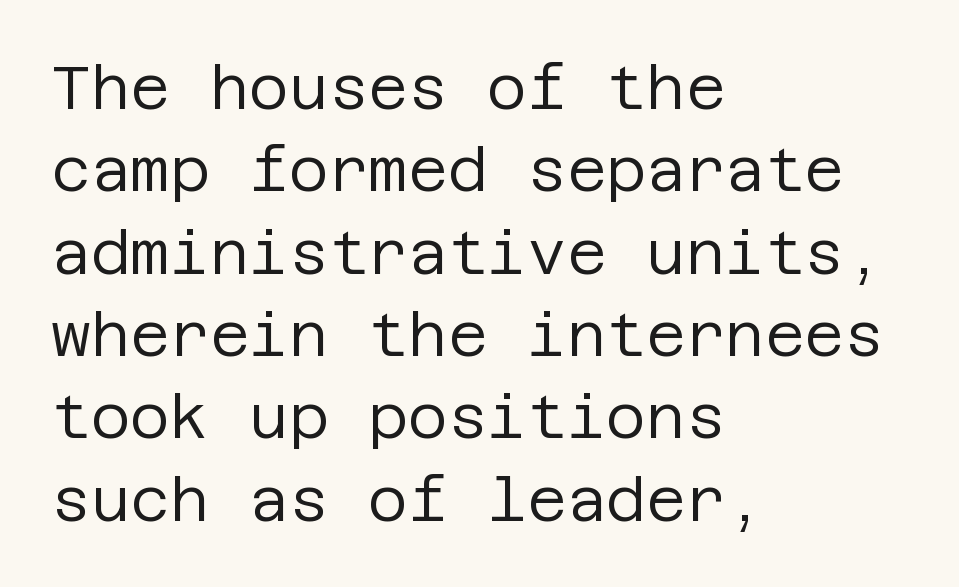
Q: Is the text bold? A: No.
Q: Is the text italic (slanted)? A: No, it is upright.
Q: Is the typeface a serif or a sans-serif typeface? A: Sans-serif.
Q: Is the text underlined? A: No.
Q: How is the paragraph aligned? A: Left-aligned.
Q: Is the spacing between letters normal or unusually wide? A: Normal.
Q: Is the spacing between lines tight, normal or loose? A: Normal.
Q: Width (condensed, normal, or wide)? A: Normal.
Q: Stroke contrast? A: Low.
Q: x-height? A: Large.
